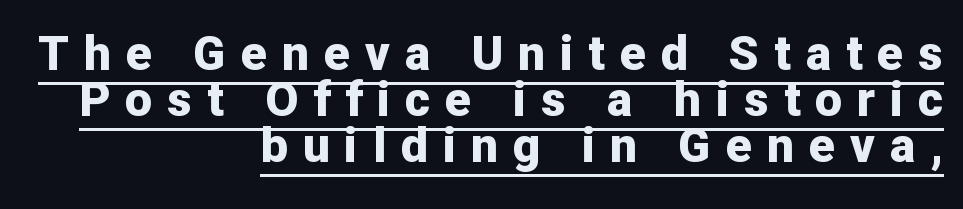
Q: Is the text bold? A: Yes.
Q: Is the text italic (slanted)? A: No, it is upright.
Q: Is the typeface a serif or a sans-serif typeface? A: Sans-serif.
Q: Is the text underlined? A: Yes.
Q: How is the paragraph aligned? A: Right-aligned.
Q: Is the spacing between letters normal or unusually wide? A: Unusually wide.
Q: Is the spacing between lines tight, normal or loose? A: Tight.
Q: Width (condensed, normal, or wide)? A: Normal.
Q: Stroke contrast? A: Low.
Q: x-height? A: Medium.
Q: Monospaced? A: No.
